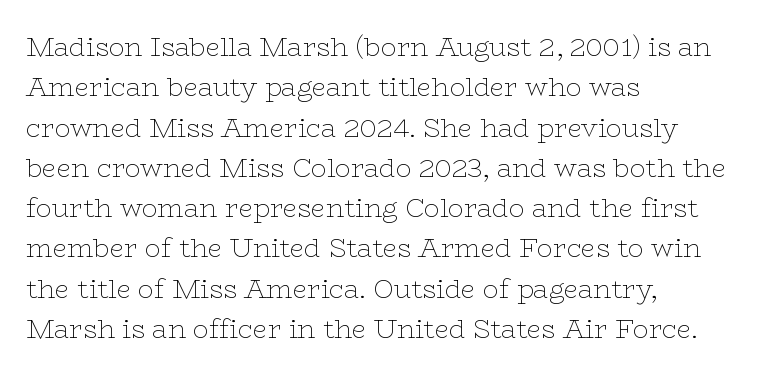
The image shows 26 px text type, upright; set left-aligned, normal line spacing (1.55x), normal letter spacing, not underlined.
